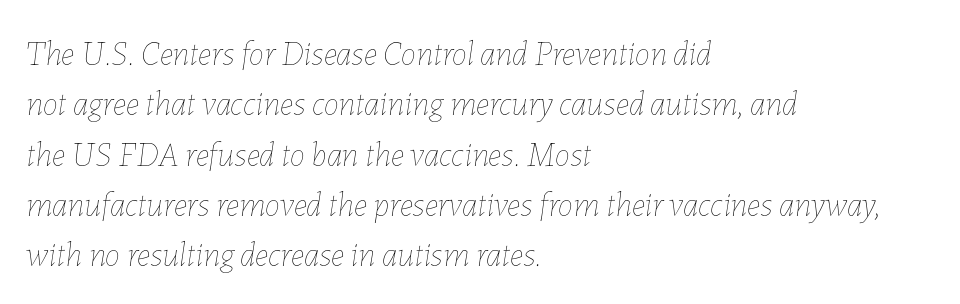
Summary of vertical rhythm: regular, with standard interline spacing. Line starts are locked; line ends wander. The area under the type is left untouched. Heaviness? Minimal to ordinary, like unemphasized prose. Note the varied advance widths — an 'i' is clearly narrower than an 'm'. Honestly, the letter spacing is just normal — you wouldn't notice it.
